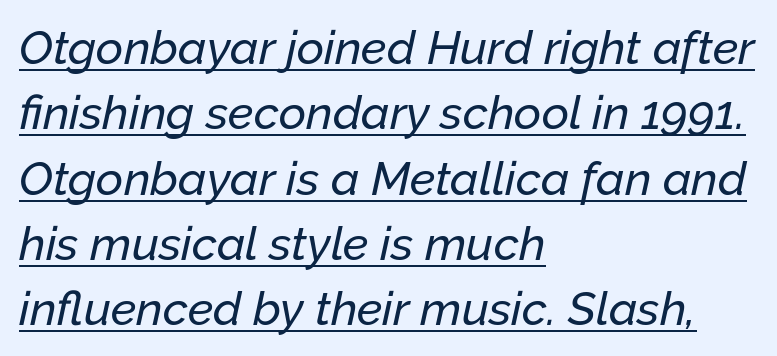
Evenly set lines give the paragraph a standard silhouette. Observe the ordinary spacing: letters are neighbours, not strangers. Does the copy run flush right? No — it runs flush left. This sample has the flowing, uneven cadence of proportional lettering.
